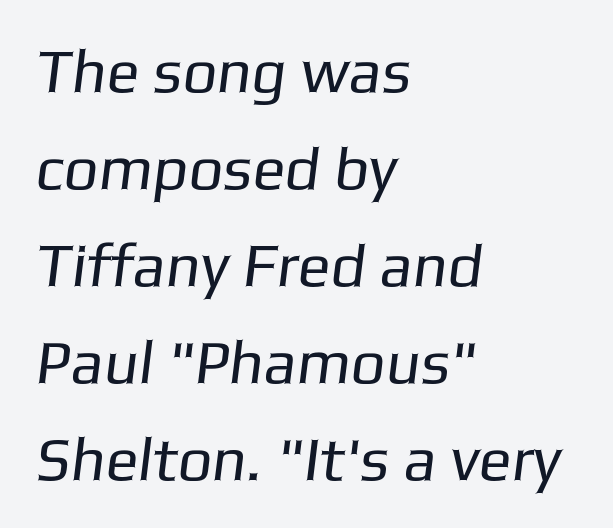
Letter spacing: default. Is this a sans? Yes — the strokes have no serifs. Varying glyph widths throughout — classic text-font behaviour. Glance below the letters and you will spot only blank space. The weight would be labelled regular, book, light, or lighter still.
